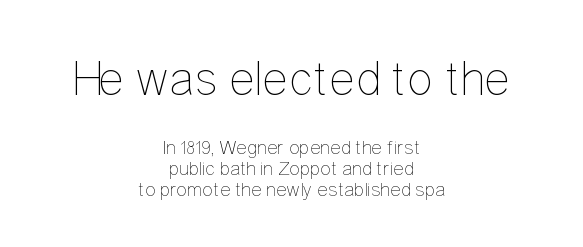
{"italic": "no", "bold": "no", "weight": "thin", "width": "condensed", "stroke_contrast": "low", "x_height": "medium", "monospaced": "no", "underline": "no", "align": "center", "line_spacing": "tight", "line_spacing_ratio": 1.05, "letter_spacing": "normal", "letter_spacing_em": 0.0, "larger_block": "first", "size_ratio": 2.45, "glyph_px": 49}
